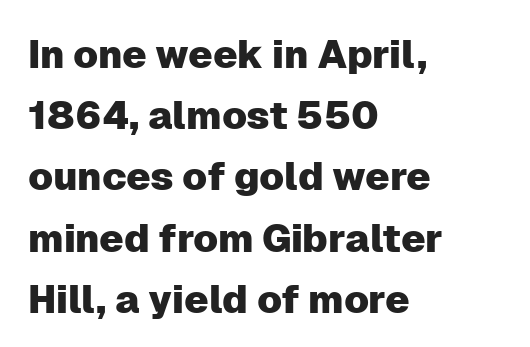
The image shows 39 px sans-serif type, upright; set left-aligned, normal line spacing (1.57x), normal letter spacing, not underlined; low stroke contrast and a medium x-height.
